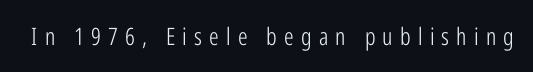
The image shows 24 px text type, upright; set unusually wide letter spacing (+0.3 em), not underlined.
